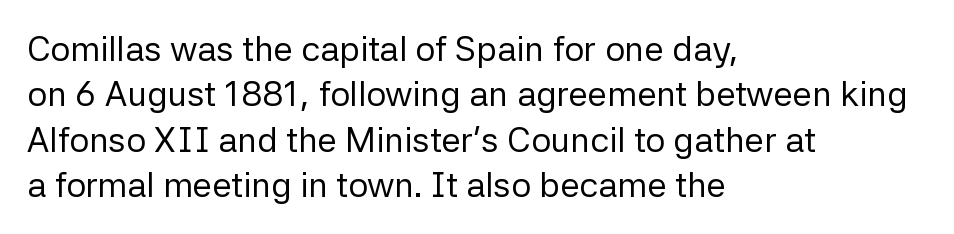
The image shows 35 px regular-weight sans-serif type, upright; set left-aligned, normal line spacing (1.3x), normal letter spacing, not underlined; low stroke contrast and a medium x-height.
